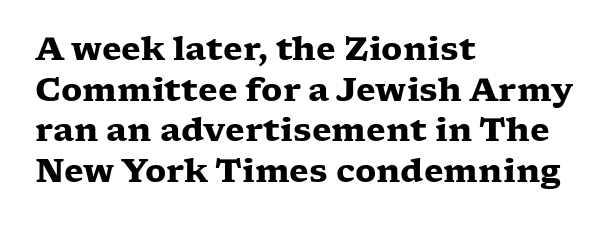
The designer went with a serif here, giving each stem small feet. Bold? Absolutely — the strokes are thick and heavy. Here the glyphs are tracked normally, forming tight word shapes. The block of text has a typical density, with ordinary space between rows.
